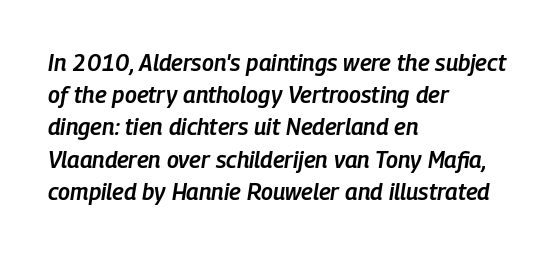
These lines carry some extra weight — a demibold, not a full bold. The lines sit at an ordinary, default distance from one another. Inter-character spacing is left at the font's built-in metrics. Unmarked baselines from the first word to the last. Each line starts at the same left margin while the right side varies. Italic? Definitely — the glyphs are oblique.
